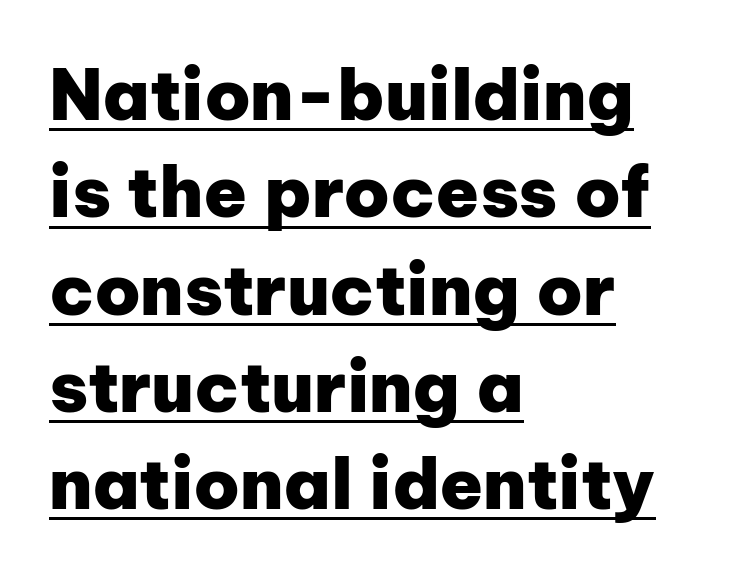
The image shows 71 px heavy sans-serif type, upright; set left-aligned, normal line spacing (1.37x), normal letter spacing, underlined; low stroke contrast and a medium x-height.
